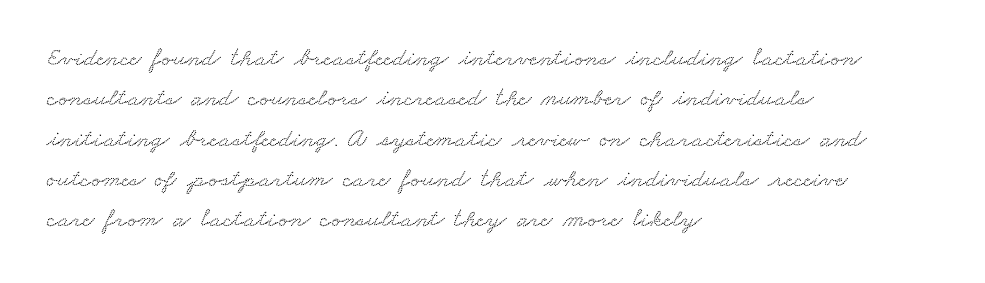
{"underline": "no", "align": "left", "line_spacing": "normal", "line_spacing_ratio": 1.55, "letter_spacing": "normal", "letter_spacing_em": 0.0, "glyph_px": 26}
